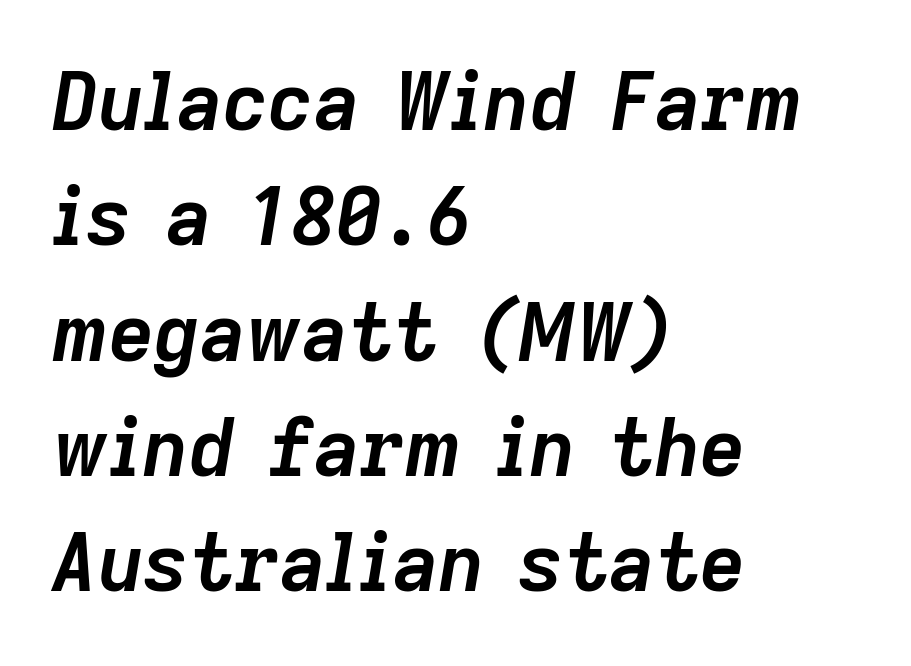
Q: Is the text bold? A: Yes.
Q: Is the text italic (slanted)? A: Yes, it leans right by about 9 degrees.
Q: Is the text underlined? A: No.
Q: How is the paragraph aligned? A: Left-aligned.
Q: Is the spacing between letters normal or unusually wide? A: Normal.
Q: Is the spacing between lines tight, normal or loose? A: Normal.
Q: Width (condensed, normal, or wide)? A: Normal.
Q: Stroke contrast? A: Low.
Q: x-height? A: Medium.
Q: Monospaced? A: No.
